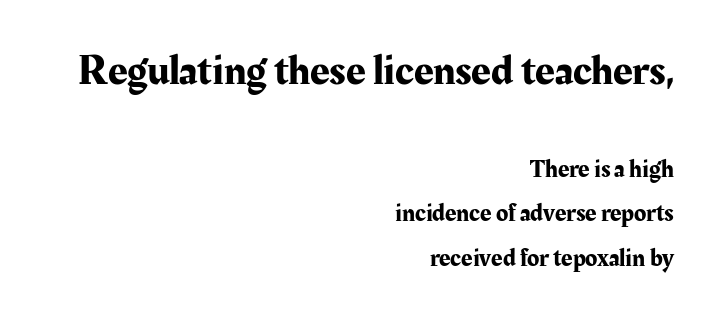
{"serif": "yes", "italic": "no", "width": "normal", "stroke_contrast": "medium", "x_height": "medium", "monospaced": "no", "underline": "no", "align": "right", "line_spacing_ratio": 1.78, "letter_spacing": "normal", "letter_spacing_em": 0.0, "larger_block": "first", "size_ratio": 1.72, "glyph_px": 43}
